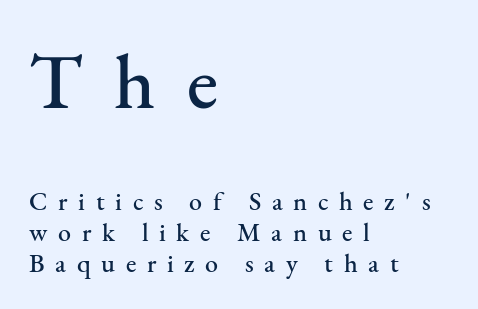
Unmarked baselines from the first word to the last. Does the copy run flush right? No — it runs flush left. Spacing verdict: proportional, widths tailored to each character. In terms of letterspacing, this is a distinctly airy, spread setting.
